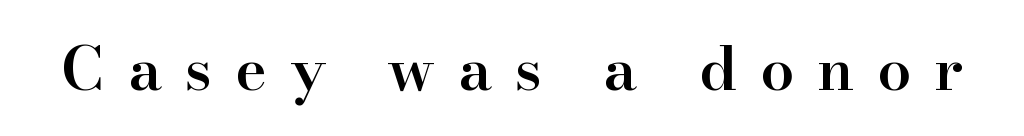
{"serif": "yes", "italic": "no", "bold": "semi", "weight": "semibold", "width": "normal", "stroke_contrast": "high", "x_height": "small", "monospaced": "no", "underline": "no", "letter_spacing": "wide", "letter_spacing_em": 0.39, "glyph_px": 60}
